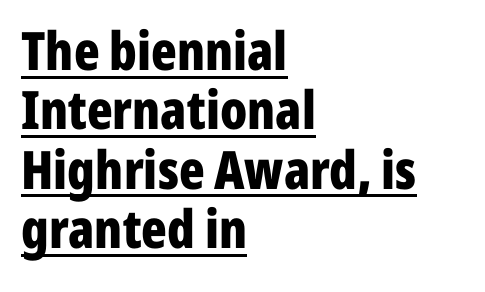
The image shows 53 px bold, condensed sans-serif type, upright; set left-aligned, tight line spacing (1.12x), normal letter spacing, underlined; low stroke contrast and a medium x-height.
